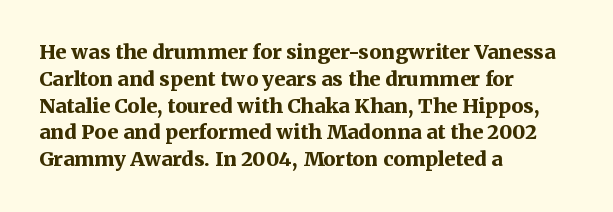
Q: Is the text bold? A: Yes.
Q: Is the text italic (slanted)? A: No, it is upright.
Q: Is the text underlined? A: No.
Q: How is the paragraph aligned? A: Left-aligned.
Q: Is the spacing between letters normal or unusually wide? A: Normal.
Q: Is the spacing between lines tight, normal or loose? A: Normal.
